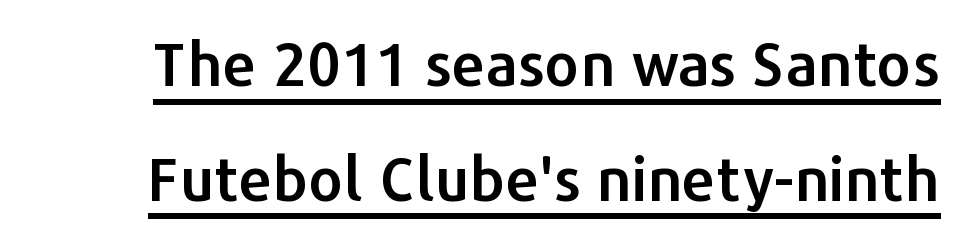
{"serif": "no", "italic": "no", "width": "normal", "stroke_contrast": "low", "x_height": "medium", "monospaced": "no", "underline": "yes", "line_spacing": "loose", "line_spacing_ratio": 1.91, "letter_spacing": "normal", "letter_spacing_em": 0.0, "glyph_px": 60}
